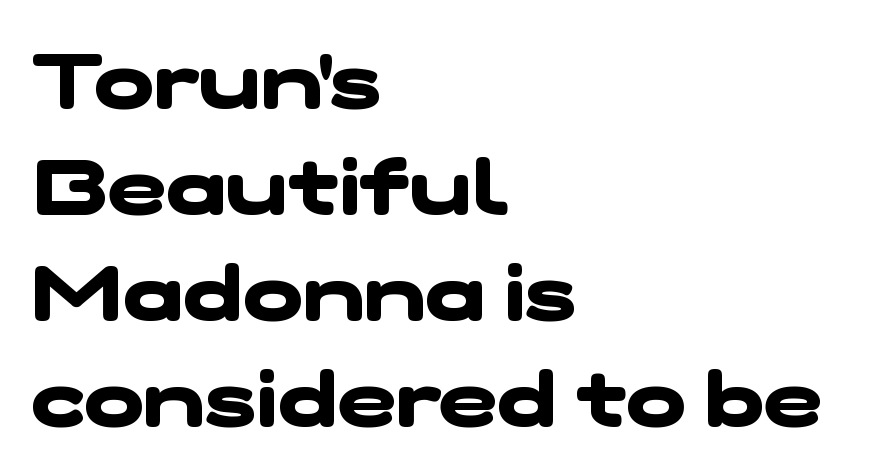
{"serif": "no", "bold": "yes", "weight": "heavy", "width": "wide", "stroke_contrast": "low", "x_height": "medium", "monospaced": "no", "underline": "no", "align": "left", "line_spacing": "normal", "line_spacing_ratio": 1.34, "letter_spacing": "normal", "letter_spacing_em": 0.0, "glyph_px": 79}
